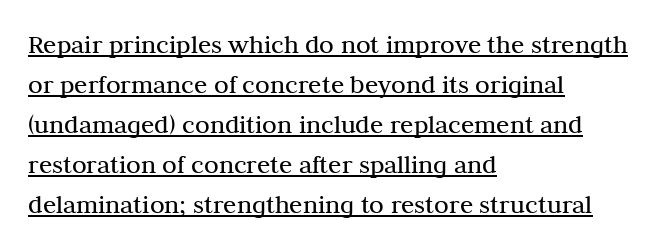
Q: Is the text bold? A: No.
Q: Is the text italic (slanted)? A: No, it is upright.
Q: Is the text underlined? A: Yes.
Q: How is the paragraph aligned? A: Left-aligned.
Q: Is the spacing between letters normal or unusually wide? A: Normal.
Q: Is the spacing between lines tight, normal or loose? A: Normal.
